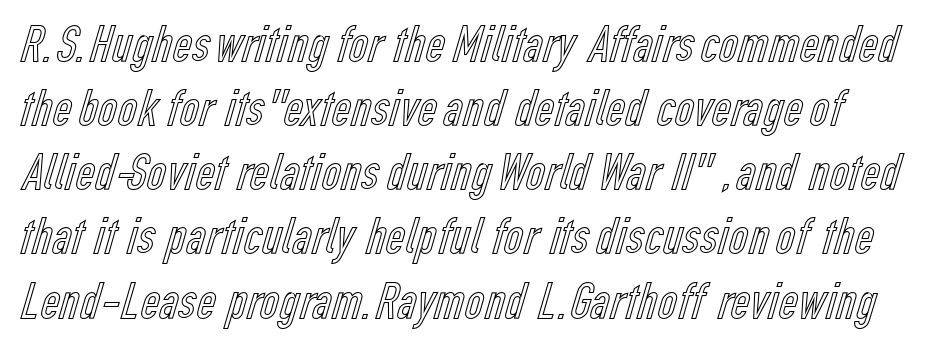
The space directly below the letters is spotless. Looks like regular typesetting: each glyph gets only the width it needs. There is no visible air inserted between adjacent glyphs.
